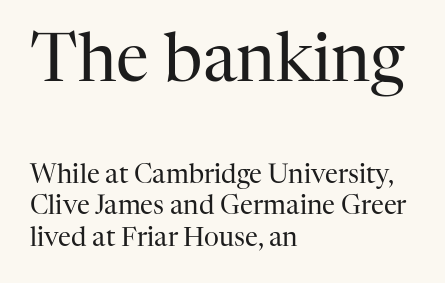
Q: Is the text bold? A: No.
Q: Is the text italic (slanted)? A: No, it is upright.
Q: Is the typeface a serif or a sans-serif typeface? A: Serif.
Q: Is the text underlined? A: No.
Q: How is the paragraph aligned? A: Left-aligned.
Q: Is the spacing between letters normal or unusually wide? A: Normal.
Q: Which block of text is set in a larger size, the first (top) or the second (bottom)? A: The first (top) one.
Q: Width (condensed, normal, or wide)? A: Normal.
Q: Stroke contrast? A: High.
Q: x-height? A: Medium.
Q: Monospaced? A: No.
